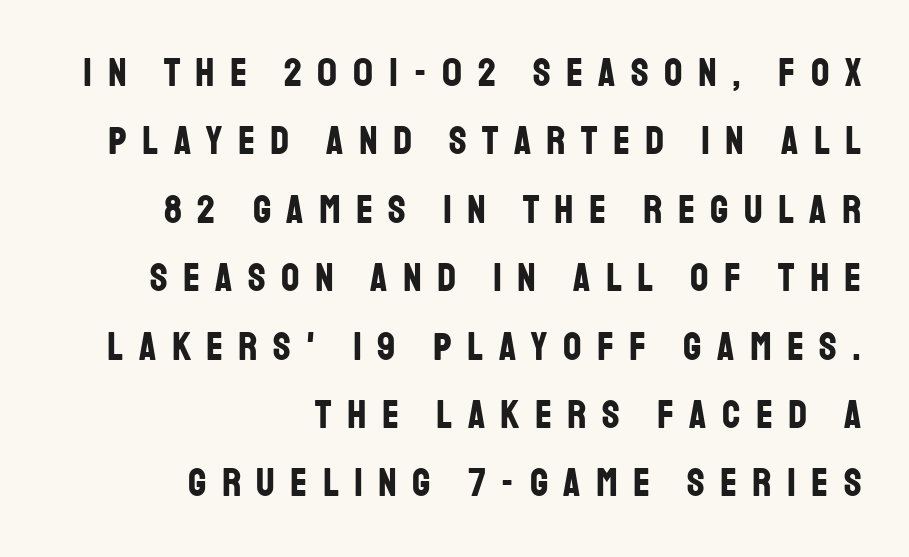
Nothing sits at the stroke ends, so this counts as sans-serif. Spacing between characters has been opened up far beyond the box default. Line endings align vertically; line beginnings do not. These words are printed bold, with thick strokes throughout. The lettering holds an erect, upright posture throughout.
